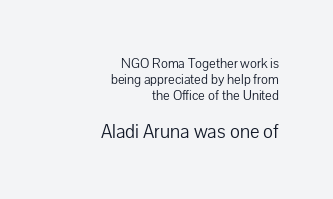
In terms of posture, this sample is upright. How would I describe the line gaps? Narrow and economical. Line ends are locked; line starts wander. Glance below the letters and you will spot only blank space.
